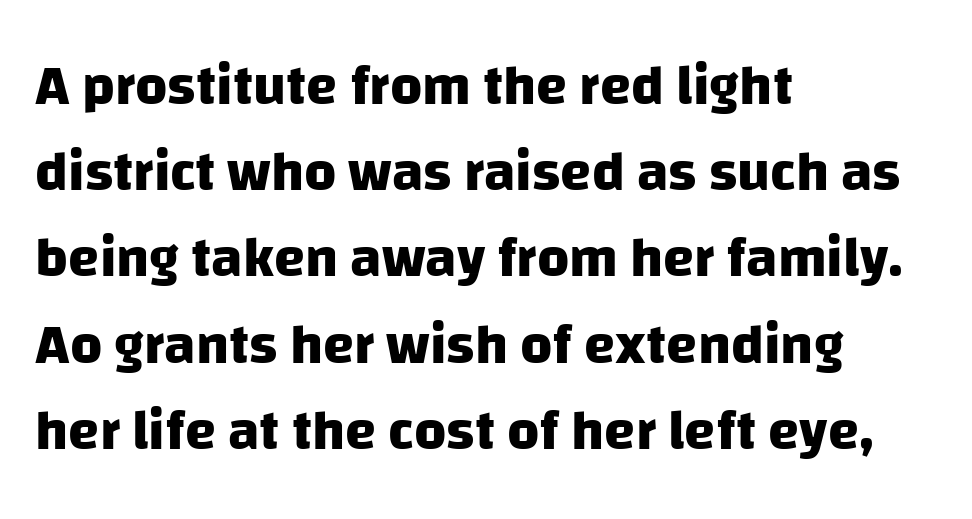
{"serif": "no", "bold": "yes", "weight": "heavy", "width": "normal", "stroke_contrast": "low", "x_height": "large", "monospaced": "no", "underline": "no", "align": "left", "line_spacing": "normal", "line_spacing_ratio": 1.54, "letter_spacing": "normal", "letter_spacing_em": 0.0, "glyph_px": 56}
